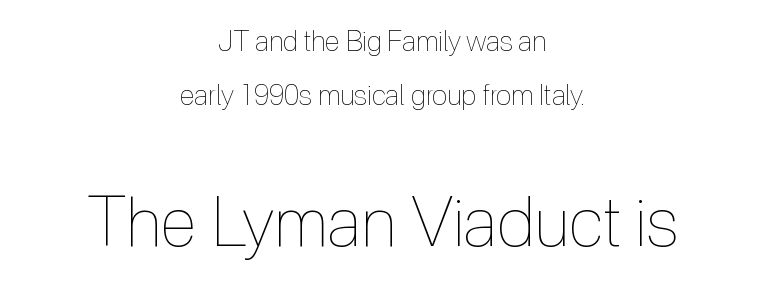
{"italic": "no", "bold": "no", "weight": "thin", "width": "condensed", "x_height": "medium", "monospaced": "no", "underline": "no", "align": "center", "line_spacing": "loose", "line_spacing_ratio": 1.93, "letter_spacing": "normal", "letter_spacing_em": 0.0, "larger_block": "second", "size_ratio": 2.46, "glyph_px": 69}
